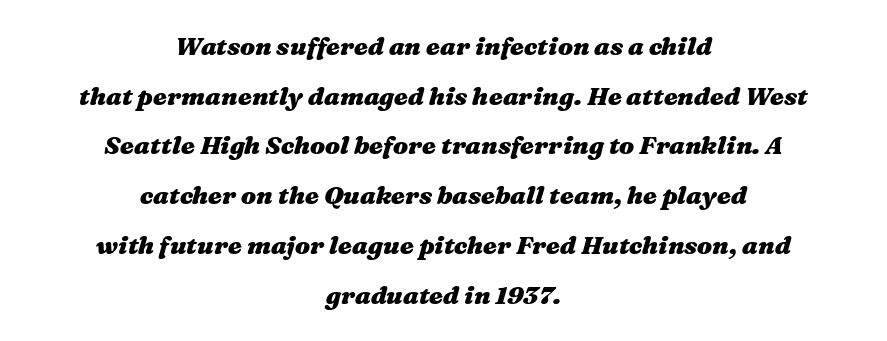
Q: Is the text bold? A: Yes.
Q: Is the text italic (slanted)? A: Yes, it leans right by about 16 degrees.
Q: Is the text underlined? A: No.
Q: How is the paragraph aligned? A: Centered.
Q: Is the spacing between letters normal or unusually wide? A: Normal.
Q: Is the spacing between lines tight, normal or loose? A: Loose.
